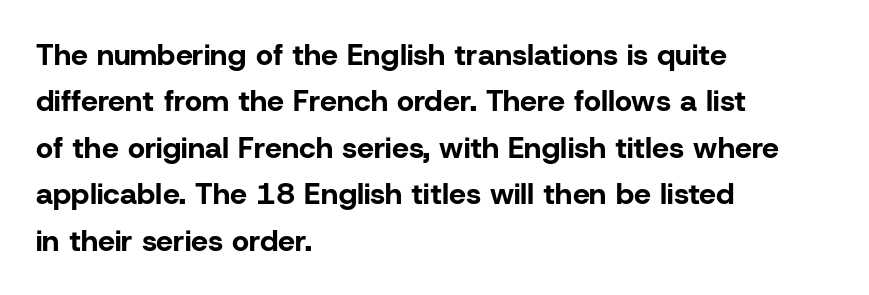
The image shows 30 px bold sans-serif type, upright; set left-aligned, normal line spacing (1.55x), normal letter spacing, not underlined; low stroke contrast and a medium x-height.
